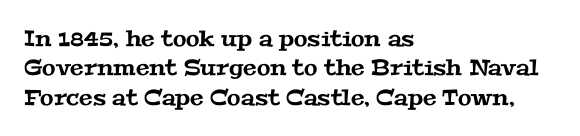
{"underline": "no", "align": "left", "line_spacing": "normal", "line_spacing_ratio": 1.33, "letter_spacing": "normal", "letter_spacing_em": 0.0, "glyph_px": 22}
